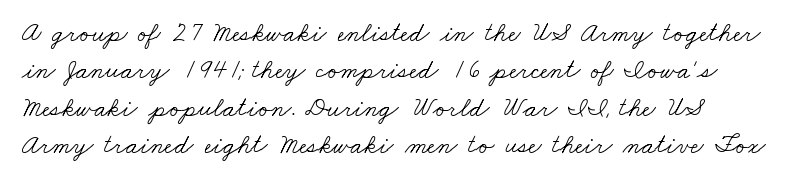
{"bold": "no", "underline": "no", "line_spacing": "normal", "line_spacing_ratio": 1.38, "letter_spacing": "normal", "letter_spacing_em": 0.0, "glyph_px": 27}
